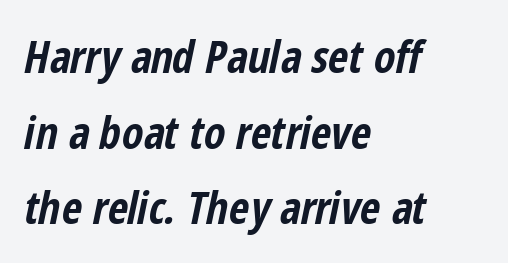
The image shows 44 px bold, condensed type, italic (leaning right); set left-aligned, line spacing 1.72x, normal letter spacing, not underlined; low stroke contrast and a medium x-height.
